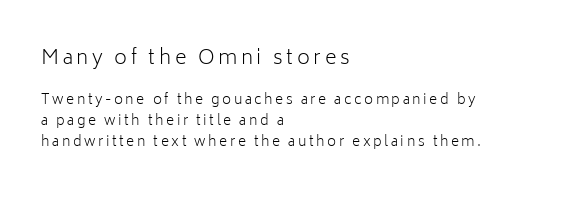
Q: Is the text bold? A: No.
Q: Is the text italic (slanted)? A: No, it is upright.
Q: Is the text underlined? A: No.
Q: How is the paragraph aligned? A: Left-aligned.
Q: Is the spacing between lines tight, normal or loose? A: Normal.
Q: Which block of text is set in a larger size, the first (top) or the second (bottom)? A: The first (top) one.
